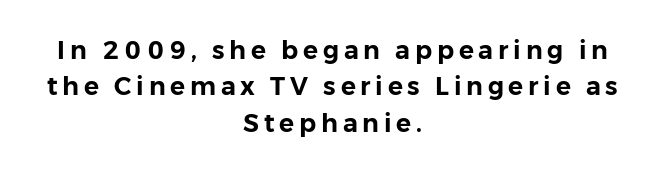
The image shows 25 px text type, upright; set centered, normal line spacing (1.46x), not underlined.
